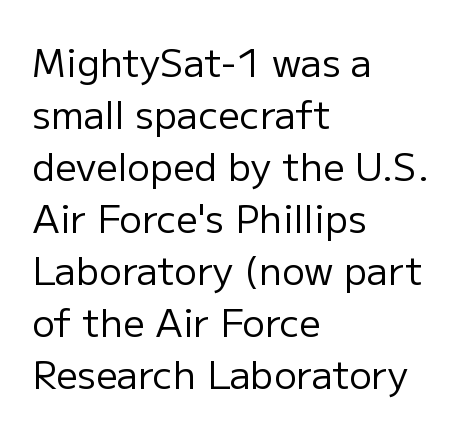
The image shows 38 px regular-weight sans-serif type, upright; set left-aligned, normal line spacing (1.37x), normal letter spacing, not underlined; low stroke contrast and a medium x-height.
